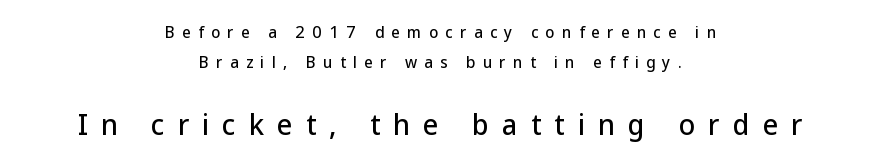
Q: Is the text italic (slanted)? A: No, it is upright.
Q: Is the text underlined? A: No.
Q: How is the paragraph aligned? A: Centered.
Q: Is the spacing between letters normal or unusually wide? A: Unusually wide.
Q: Is the spacing between lines tight, normal or loose? A: Loose.
Q: Which block of text is set in a larger size, the first (top) or the second (bottom)? A: The second (bottom) one.
